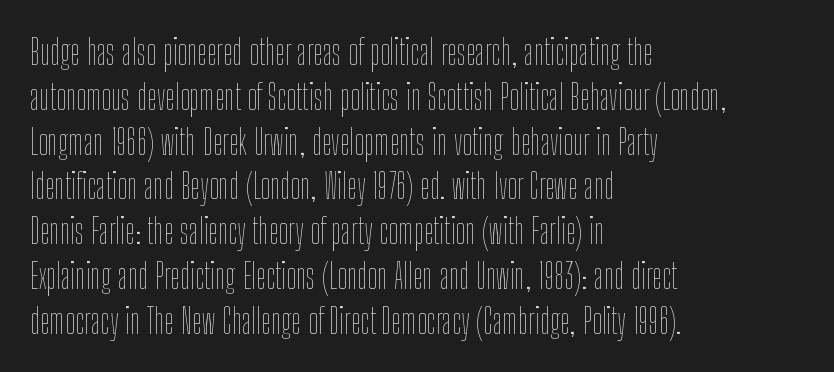
The image shows 35 px thin, condensed type, upright; set left-aligned, normal line spacing (1.28x), normal letter spacing, not underlined; low stroke contrast and a medium x-height.
